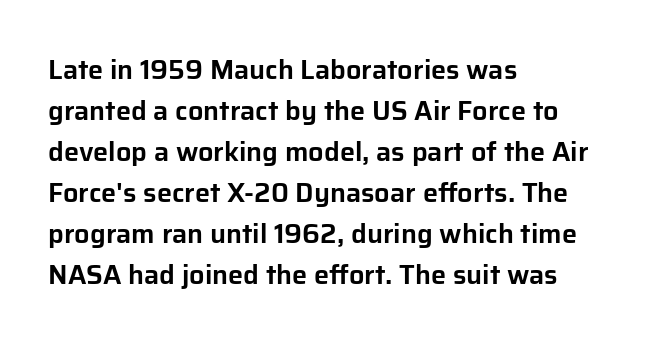
The image shows 27 px text type, upright; set left-aligned, normal line spacing (1.52x), normal letter spacing, not underlined.
